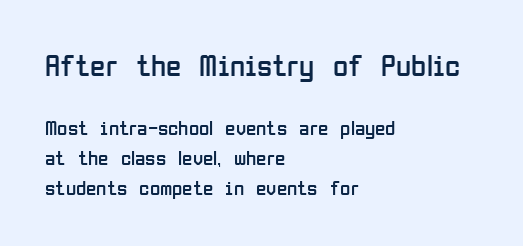
Q: Is the text bold? A: No.
Q: Is the text italic (slanted)? A: No, it is upright.
Q: Is the typeface a serif or a sans-serif typeface? A: Sans-serif.
Q: Is the text underlined? A: No.
Q: How is the paragraph aligned? A: Left-aligned.
Q: Is the spacing between letters normal or unusually wide? A: Normal.
Q: Is the spacing between lines tight, normal or loose? A: Normal.
Q: Which block of text is set in a larger size, the first (top) or the second (bottom)? A: The first (top) one.
Q: Width (condensed, normal, or wide)? A: Condensed.
Q: Stroke contrast? A: Low.
Q: x-height? A: Medium.
Q: Monospaced? A: No.
